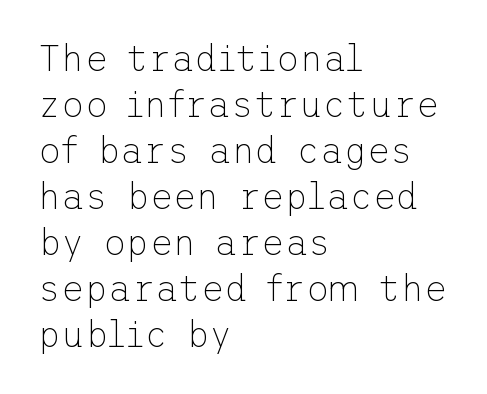
The image shows 36 px thin sans-serif type, upright; set left-aligned, normal line spacing (1.28x), normal letter spacing, not underlined; low stroke contrast and a medium x-height.
